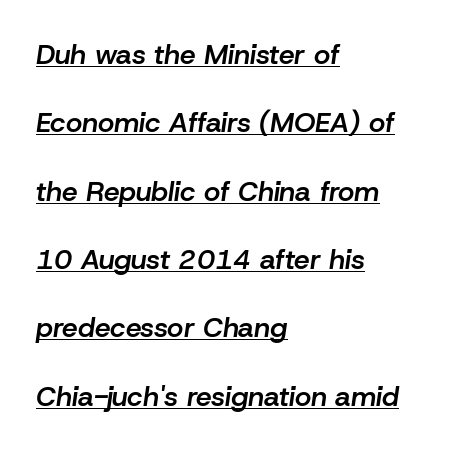
The image shows 28 px semibold type, italic (leaning right); set left-aligned, loose line spacing (2.44x), normal letter spacing, underlined; low stroke contrast and a medium x-height.
